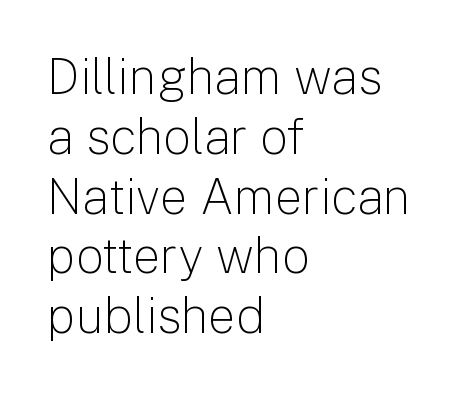
{"serif": "no", "italic": "no", "bold": "no", "weight": "light", "width": "normal", "stroke_contrast": "low", "x_height": "medium", "monospaced": "no", "underline": "no", "align": "left", "line_spacing_ratio": 1.22, "letter_spacing": "normal", "letter_spacing_em": 0.0, "glyph_px": 49}
